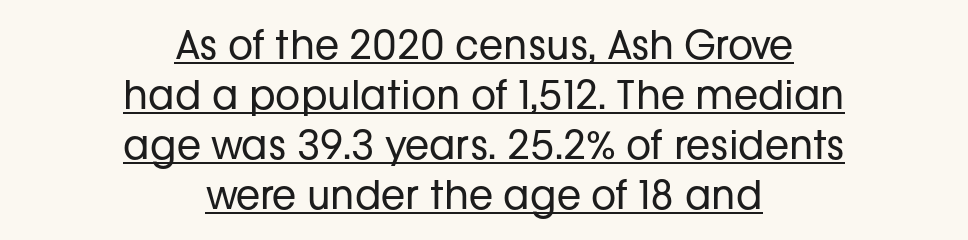
Is this a fixed-width face? No — the glyphs have proportional, varying widths. A light-to-regular cut is what we see here. Posture: upright roman. Teacher's note: observe the equal gaps on both sides — that is centered alignment.
